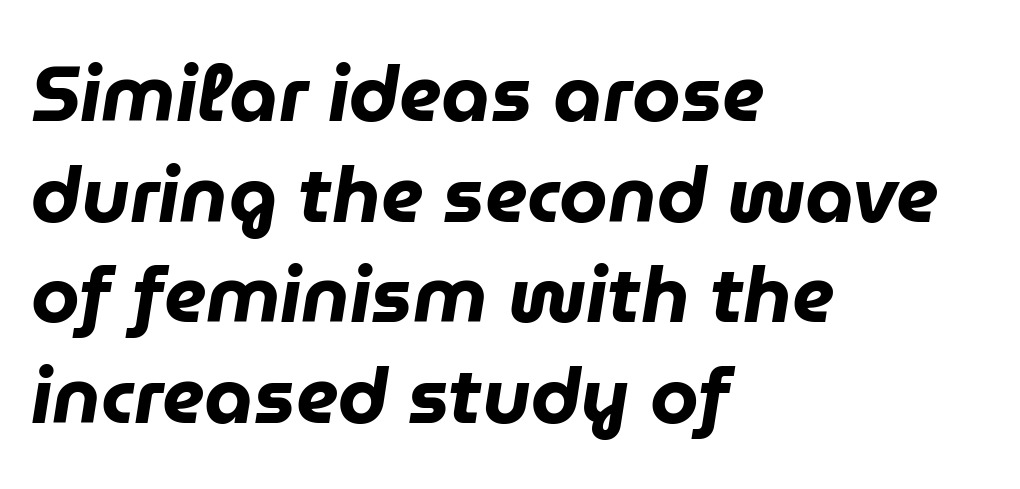
{"italic": "yes", "lean": "right", "slant_degrees": 9, "bold": "yes", "weight": "heavy", "width": "normal", "stroke_contrast": "low", "x_height": "medium", "monospaced": "no", "underline": "no", "align": "left", "line_spacing": "normal", "line_spacing_ratio": 1.29, "letter_spacing": "normal", "letter_spacing_em": 0.0, "glyph_px": 78}
